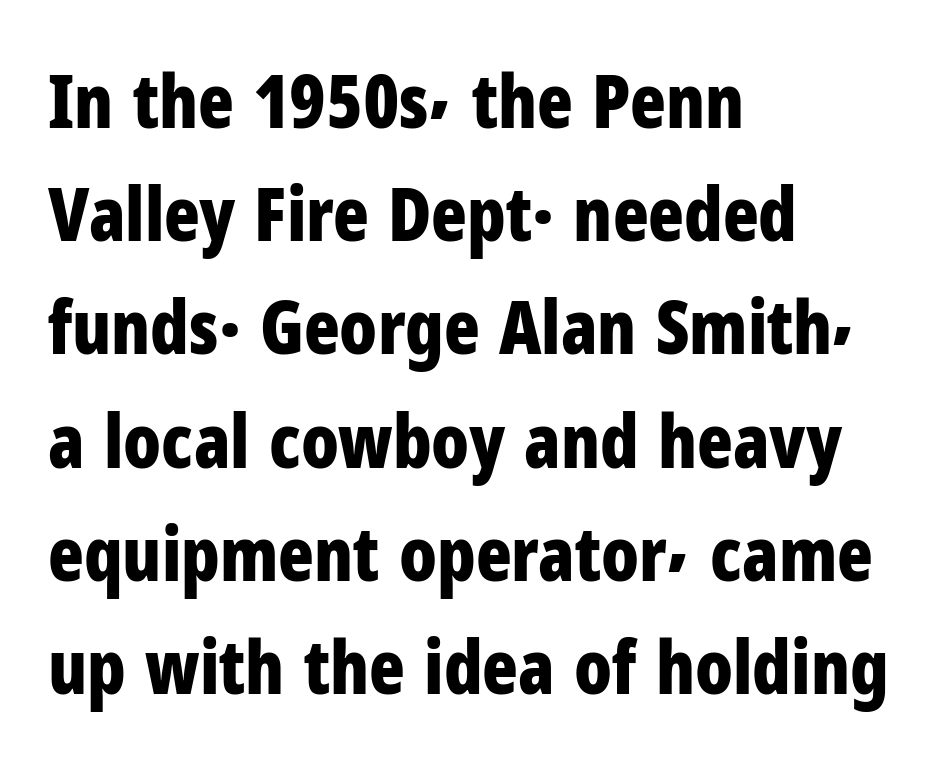
{"serif": "no", "italic": "no", "bold": "yes", "weight": "bold", "width": "condensed", "stroke_contrast": "low", "x_height": "medium", "monospaced": "no", "underline": "no", "align": "left", "line_spacing": "normal", "line_spacing_ratio": 1.53, "letter_spacing": "normal", "letter_spacing_em": 0.0, "glyph_px": 74}
